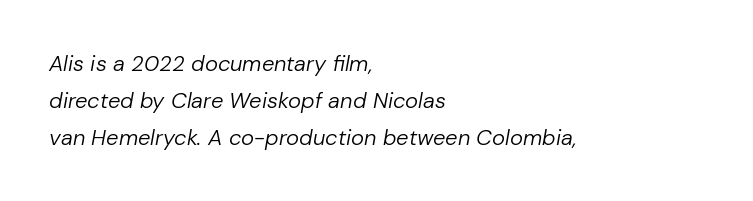
The image shows 22 px text type, italic (leaning right); set left-aligned, normal line spacing (1.68x), normal letter spacing, not underlined.
